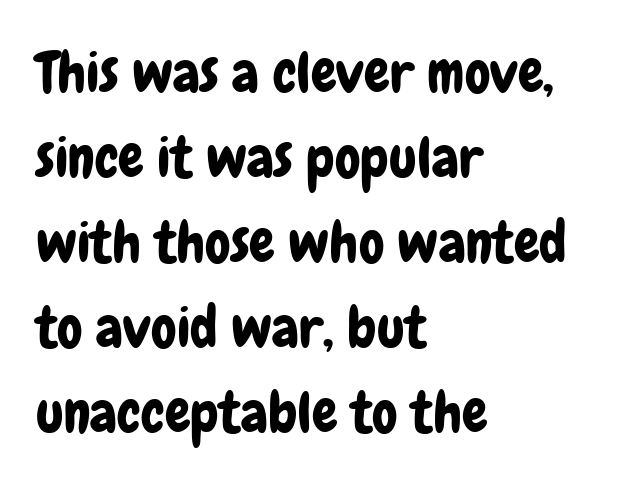
The image shows 57 px condensed sans-serif type, upright; set left-aligned, normal line spacing (1.49x), normal letter spacing, not underlined; low stroke contrast and a medium x-height.
